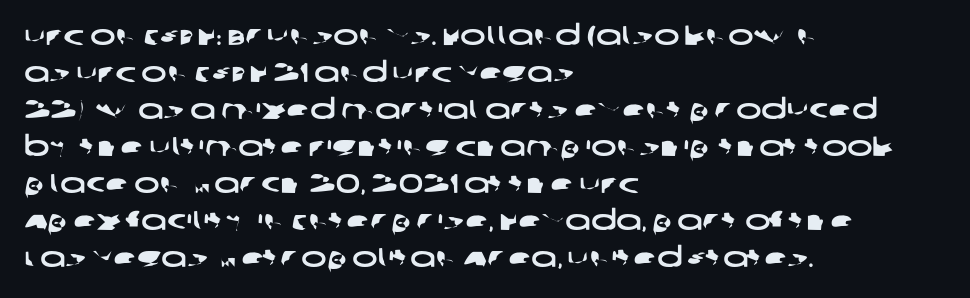
The lines are quadded left. The passage shown stacks its lines at a standard gap. Type without underlining. The passage shown has conventional tracking throughout.
